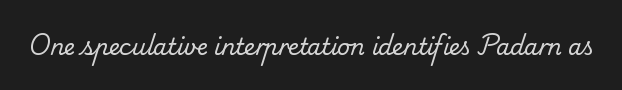
The image shows 22 px text type; set normal letter spacing, not underlined.
